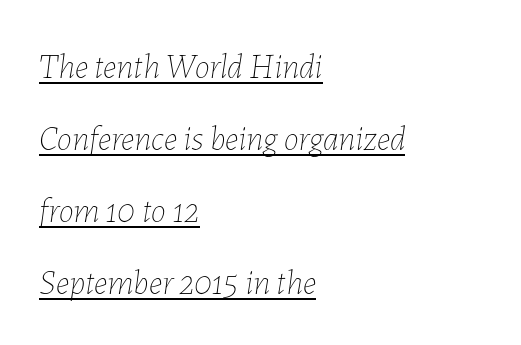
The image shows 34 px thin type, italic (leaning right); set left-aligned, loose line spacing (2.12x), normal letter spacing, underlined; low stroke contrast and a medium x-height.
